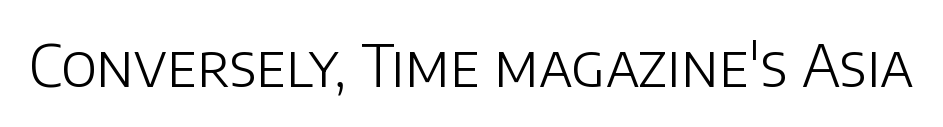
{"serif": "no", "italic": "no", "bold": "no", "weight": "light", "width": "normal", "stroke_contrast": "low", "x_height": "large", "monospaced": "no", "underline": "no", "letter_spacing": "normal", "letter_spacing_em": 0.0, "glyph_px": 58}
